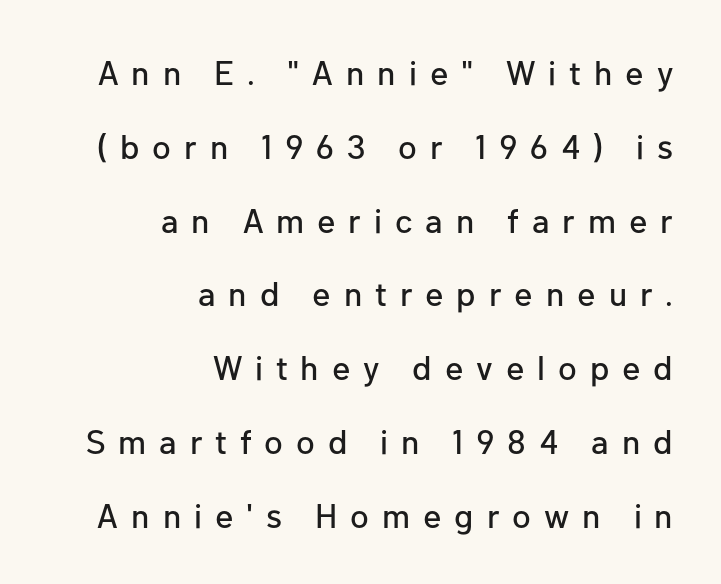
Short and long lines alike share a common ending point at right. Note the varied advance widths — an 'i' is clearly narrower than an 'm'. This sample trades compactness for vertical openness between lines. The letters are spread apart with noticeably loose tracking. The specimen omits any rule beneath the text block's lines.
